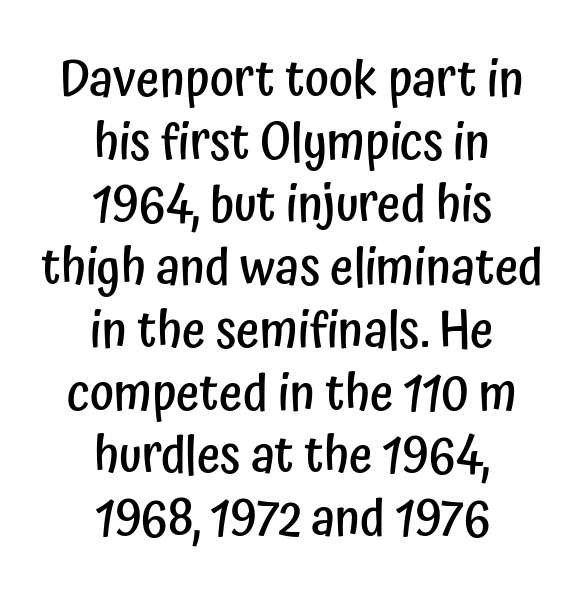
{"serif": "no", "italic": "no", "bold": "semi", "weight": "semibold", "width": "condensed", "stroke_contrast": "low", "x_height": "medium", "monospaced": "no", "underline": "no", "align": "center", "line_spacing_ratio": 1.23, "letter_spacing": "normal", "letter_spacing_em": 0.0, "glyph_px": 51}
